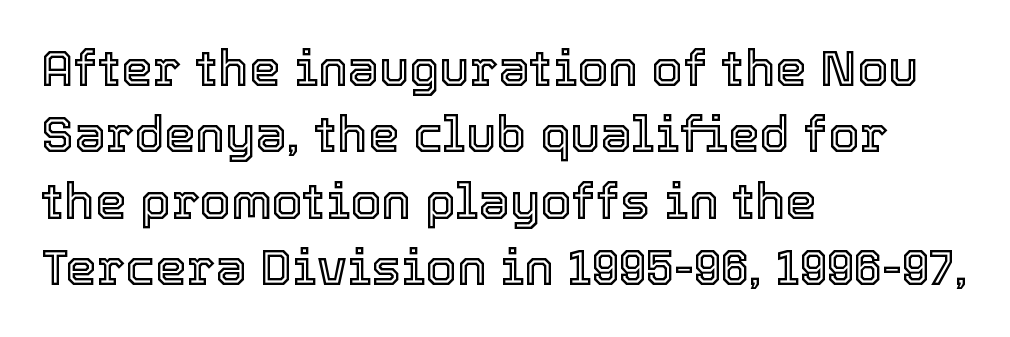
{"italic": "no", "width": "normal", "x_height": "medium", "monospaced": "no", "underline": "no", "align": "left", "line_spacing": "normal", "line_spacing_ratio": 1.33, "letter_spacing": "normal", "letter_spacing_em": 0.0, "glyph_px": 50}
